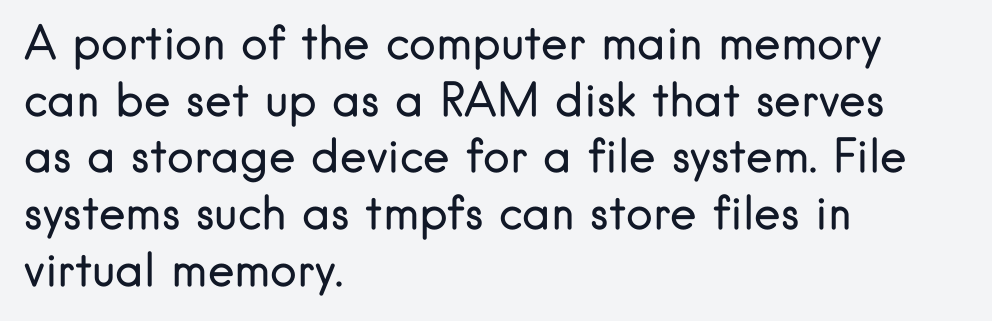
The image shows 45 px regular-weight sans-serif type, upright; set left-aligned, normal line spacing (1.26x), normal letter spacing, not underlined; low stroke contrast and a small x-height.
